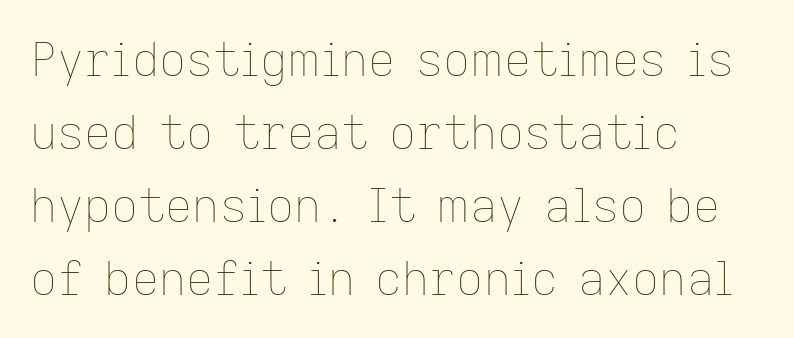
Each row of text sits above clean, open space. Notice how the stems are strictly vertical — no italics here. In CSS terms this would be text-align: left. How would I describe the line gaps? Plain and ordinary. Varying glyph widths throughout — classic text-font behaviour.
